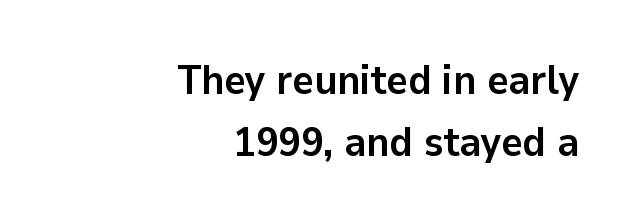
The image shows 41 px semibold sans-serif type, upright; set right-aligned, normal line spacing (1.51x), normal letter spacing, not underlined; low stroke contrast and a medium x-height.
